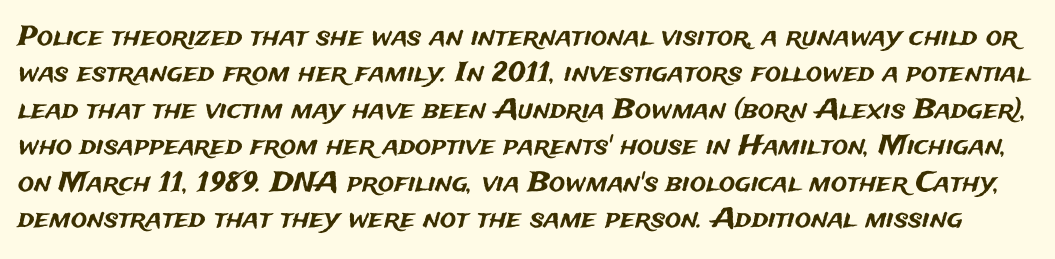
Q: Is the text italic (slanted)? A: Yes.
Q: Is the text underlined? A: No.
Q: Is the spacing between letters normal or unusually wide? A: Normal.
Q: Is the spacing between lines tight, normal or loose? A: Normal.
